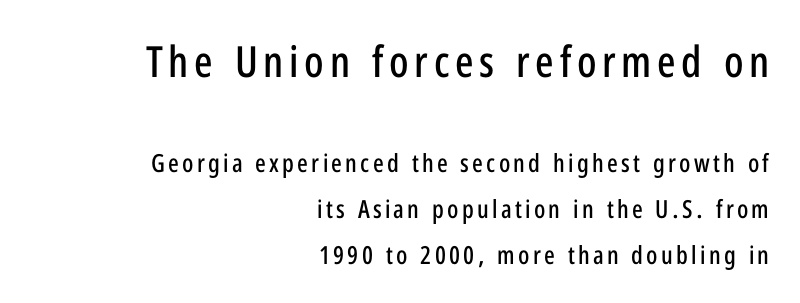
Q: Is the text italic (slanted)? A: No, it is upright.
Q: Is the typeface a serif or a sans-serif typeface? A: Sans-serif.
Q: Is the text underlined? A: No.
Q: How is the paragraph aligned? A: Right-aligned.
Q: Which block of text is set in a larger size, the first (top) or the second (bottom)? A: The first (top) one.
Q: Width (condensed, normal, or wide)? A: Condensed.
Q: Stroke contrast? A: Low.
Q: x-height? A: Medium.
Q: Monospaced? A: No.
